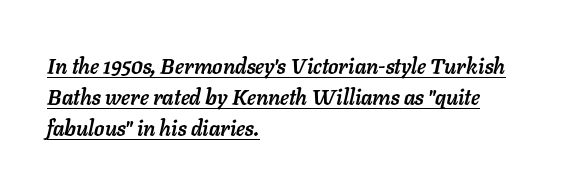
Q: Is the text bold? A: Yes.
Q: Is the text italic (slanted)? A: Yes, it leans right by about 11 degrees.
Q: Is the text underlined? A: Yes.
Q: How is the paragraph aligned? A: Left-aligned.
Q: Is the spacing between letters normal or unusually wide? A: Normal.
Q: Is the spacing between lines tight, normal or loose? A: Normal.
